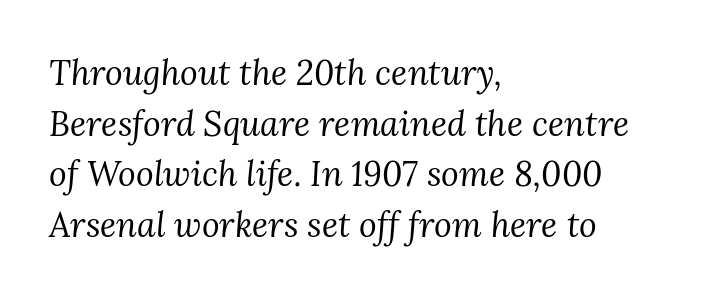
The image shows 34 px regular-weight serif type, italic (leaning right); set left-aligned, normal line spacing (1.49x), normal letter spacing, not underlined; medium stroke contrast and a medium x-height.
